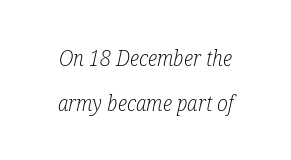
{"italic": "yes", "lean": "right", "slant_degrees": 12, "bold": "no", "underline": "no", "align": "center", "line_spacing": "loose", "line_spacing_ratio": 2.03, "letter_spacing": "normal", "letter_spacing_em": 0.0, "glyph_px": 22}
